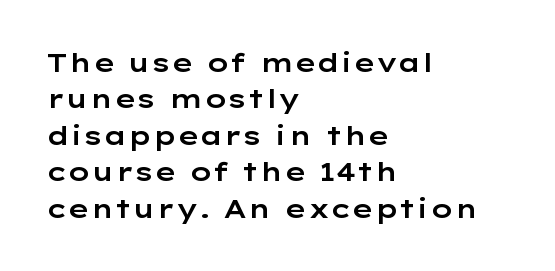
Q: Is the text italic (slanted)? A: No, it is upright.
Q: Is the text underlined? A: No.
Q: How is the paragraph aligned? A: Left-aligned.
Q: Is the spacing between letters normal or unusually wide? A: Normal.
Q: Is the spacing between lines tight, normal or loose? A: Normal.
